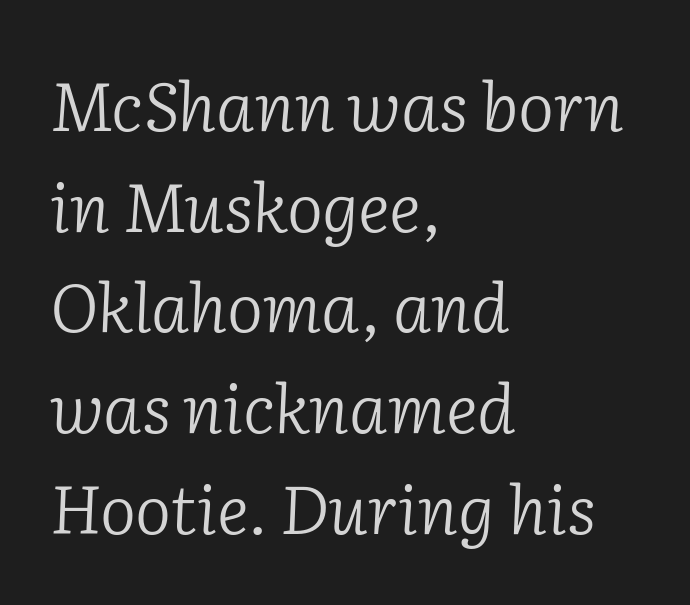
This sample is left-justified, so line endings fall wherever the words run out. Default kerning and tracking; the words read as compact shapes. Weight: in the light-to-regular range. The letters are slanted; this is an italic face. Yep, those are serifs on the letters. Lines of text with bare space underneath.
